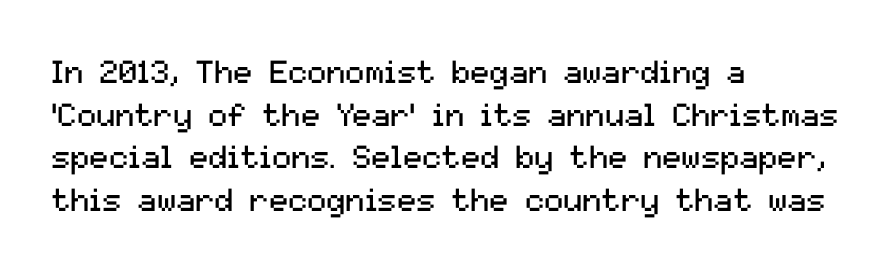
These lines are rendered in a variable-pitch font. Caption: face not bold, strokes unweighted. A normal amount of white space separates one row of letters from the next. The font's upright variant was chosen for this text.
